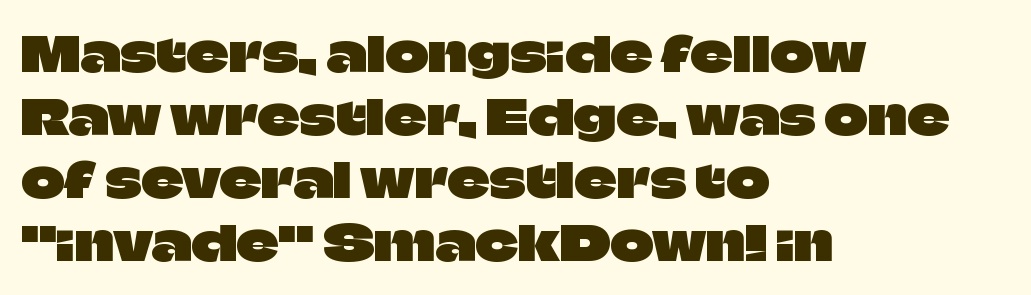
The image shows 47 px sans-serif type, upright; set left-aligned, normal line spacing (1.34x), normal letter spacing, not underlined; low stroke contrast and a large x-height.
